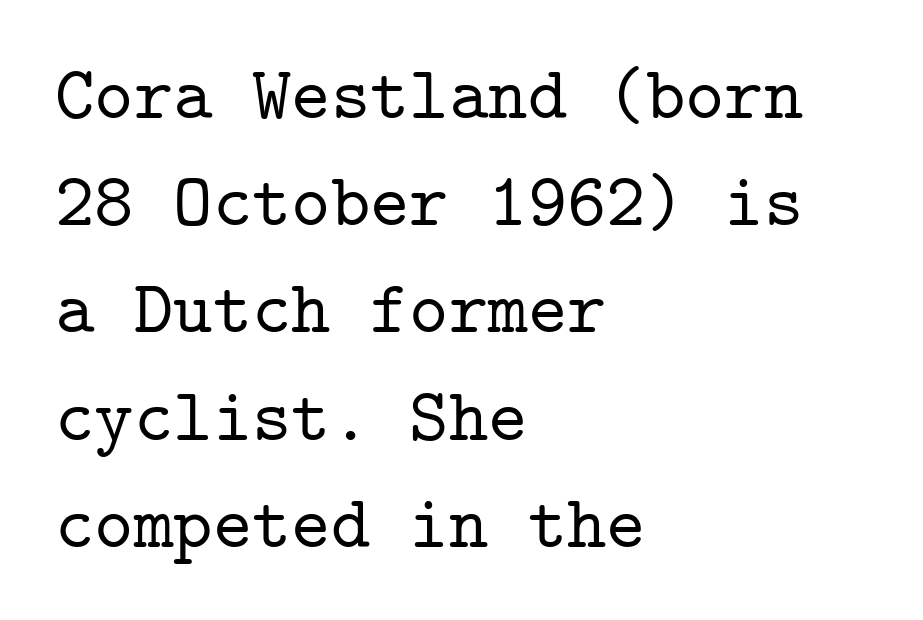
The image shows 75 px serif type, upright, monospaced; set left-aligned, normal line spacing (1.43x), normal letter spacing, not underlined; low stroke contrast and a medium x-height.
